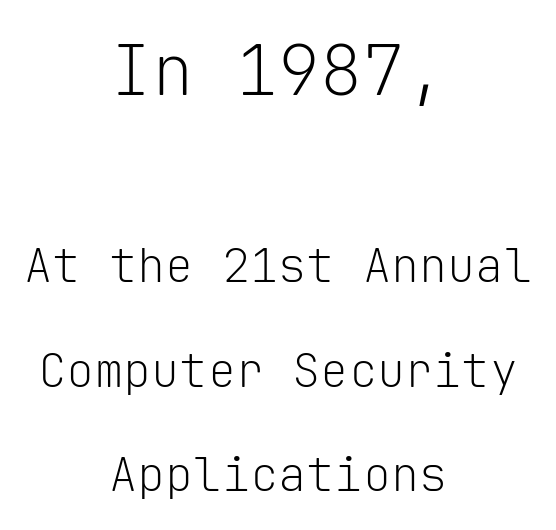
{"serif": "no", "italic": "no", "bold": "no", "weight": "light", "width": "normal", "stroke_contrast": "low", "x_height": "medium", "monospaced": "yes", "underline": "no", "align": "center", "line_spacing": "loose", "line_spacing_ratio": 2.22, "letter_spacing": "normal", "letter_spacing_em": 0.0, "larger_block": "first", "size_ratio": 1.49, "glyph_px": 70}
